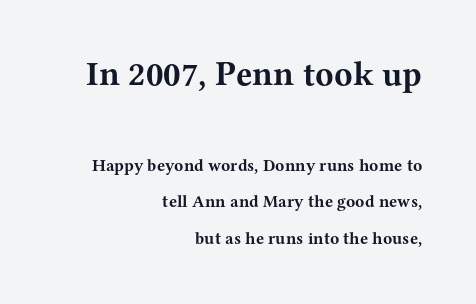
The image shows 34 px bold, wide serif type, upright; set right-aligned, loose line spacing (2.16x), normal letter spacing, not underlined; the first (top) block is 2.0x larger; medium stroke contrast and a medium x-height.
